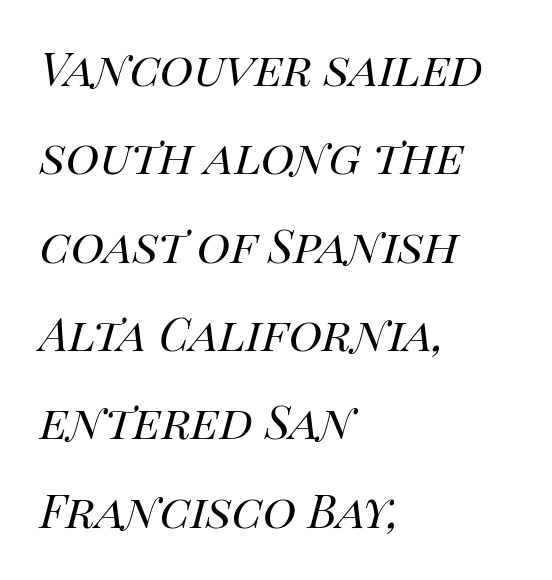
Q: Is the text bold? A: No.
Q: Is the text italic (slanted)? A: Yes, it leans right by about 14 degrees.
Q: Is the text underlined? A: No.
Q: How is the paragraph aligned? A: Left-aligned.
Q: Is the spacing between letters normal or unusually wide? A: Normal.
Q: Is the spacing between lines tight, normal or loose? A: Normal.
Q: Width (condensed, normal, or wide)? A: Normal.
Q: Stroke contrast? A: High.
Q: x-height? A: Large.
Q: Monospaced? A: No.
